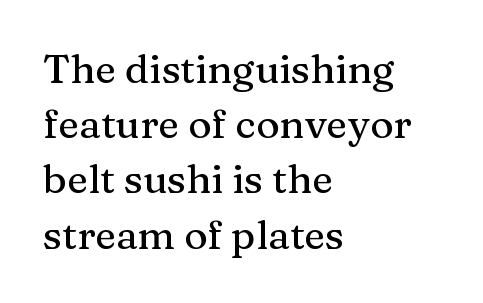
The face used here is proportionally spaced, like ordinary book or web type. Honestly, the row spacing looks completely unremarkable. The specimen reads as upright at a glance. The lines are quadded left.
